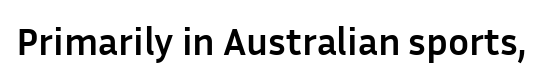
Note the varied advance widths — an 'i' is clearly narrower than an 'm'. Classification — sans serif. The lettering stays uniformly vertical, giving the passage a roman look. Descenders hang freely into open space.
